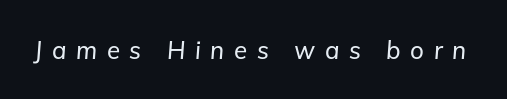
Emphasis-style slanted type is in use. The letters are spread apart with noticeably loose tracking. The baseline area is clear.
